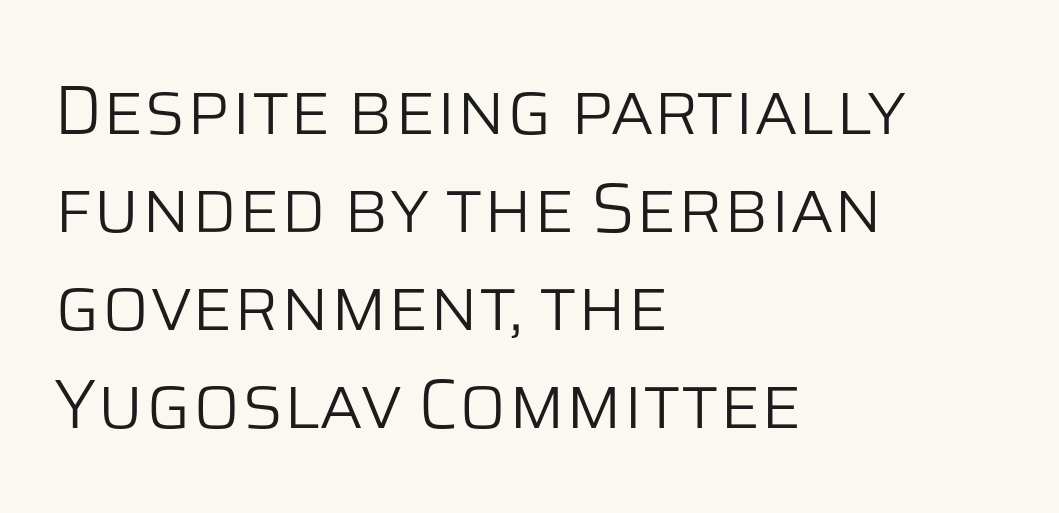
Q: Is the text bold? A: No.
Q: Is the text italic (slanted)? A: No, it is upright.
Q: Is the typeface a serif or a sans-serif typeface? A: Sans-serif.
Q: Is the text underlined? A: No.
Q: How is the paragraph aligned? A: Left-aligned.
Q: Is the spacing between letters normal or unusually wide? A: Normal.
Q: Is the spacing between lines tight, normal or loose? A: Normal.
Q: Width (condensed, normal, or wide)? A: Normal.
Q: Stroke contrast? A: Low.
Q: x-height? A: Large.
Q: Monospaced? A: No.
